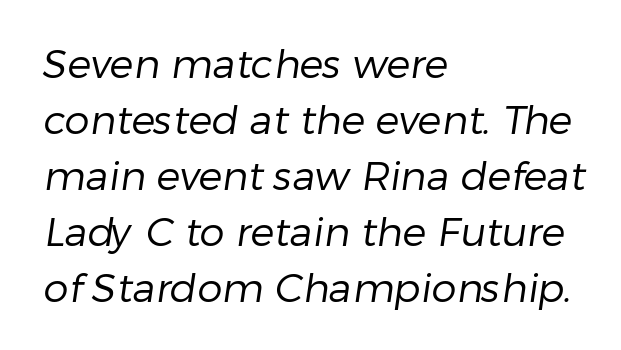
The image shows 40 px regular-weight sans-serif type; set left-aligned, normal line spacing (1.4x), normal letter spacing, not underlined; low stroke contrast and a medium x-height.
